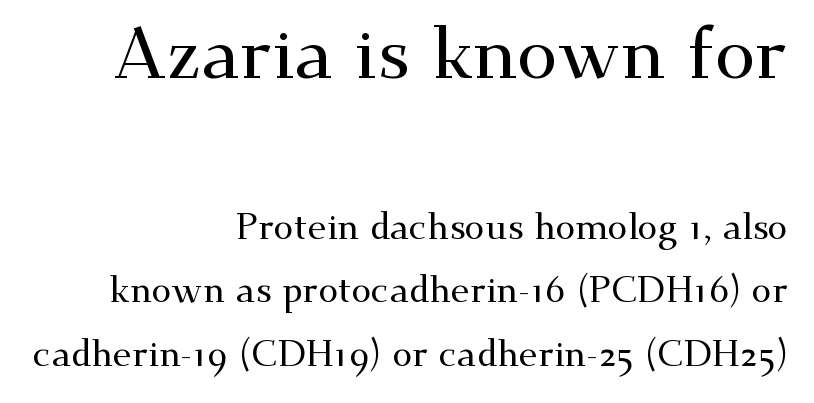
In terms of letterform style, serifs are clearly present. The face used here is rendered with its standard letterfit. The passage shown is typed in a proportional face where columns would drift. The foot of each line stays bare and open.
